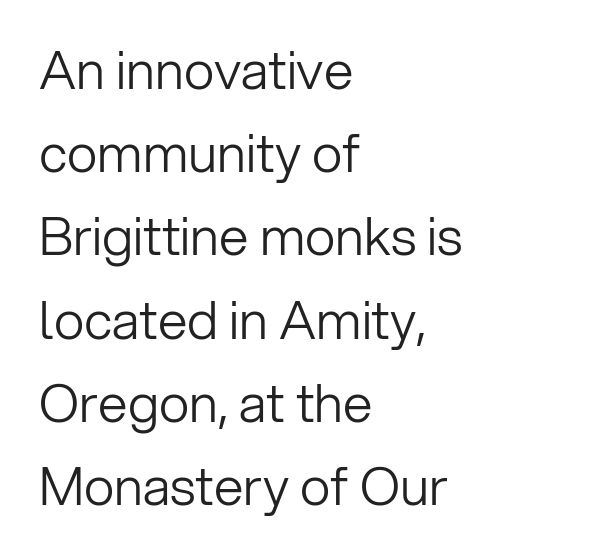
{"serif": "no", "italic": "no", "bold": "no", "weight": "light", "width": "normal", "stroke_contrast": "low", "x_height": "medium", "monospaced": "no", "underline": "no", "align": "left", "line_spacing": "normal", "line_spacing_ratio": 1.57, "letter_spacing": "normal", "letter_spacing_em": 0.0, "glyph_px": 53}
